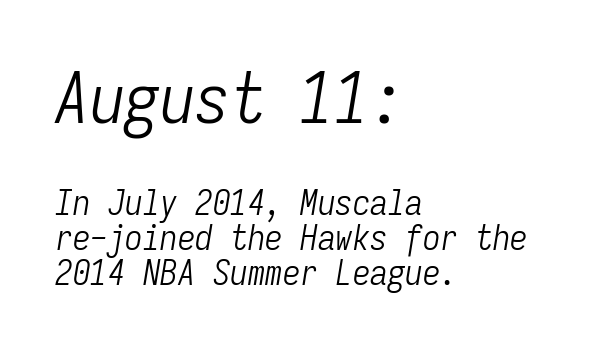
Q: Is the text bold? A: No.
Q: Is the text italic (slanted)? A: Yes, it leans right by about 9 degrees.
Q: Is the text underlined? A: No.
Q: How is the paragraph aligned? A: Left-aligned.
Q: Is the spacing between letters normal or unusually wide? A: Normal.
Q: Is the spacing between lines tight, normal or loose? A: Tight.
Q: Which block of text is set in a larger size, the first (top) or the second (bottom)? A: The first (top) one.
Q: Width (condensed, normal, or wide)? A: Condensed.
Q: Stroke contrast? A: Low.
Q: x-height? A: Medium.
Q: Monospaced? A: Yes.
